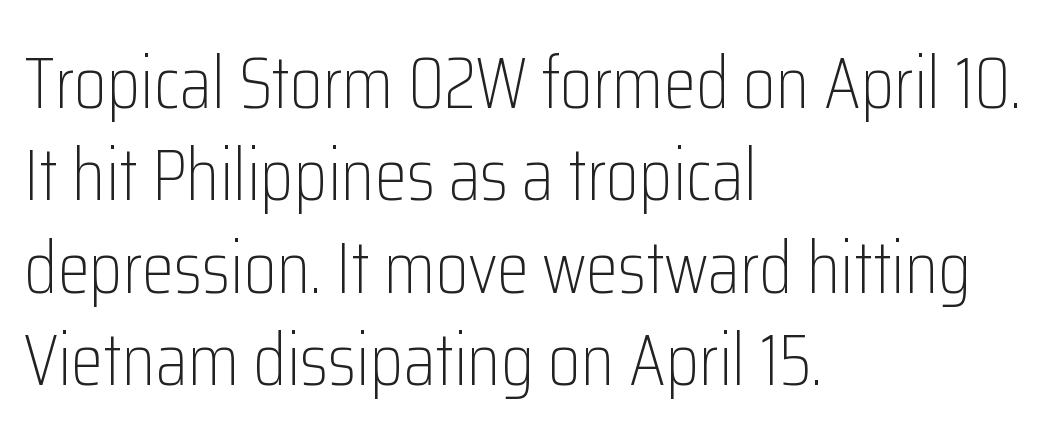
This rendering uses left alignment, leaving the right contour irregular. Characters follow at the spacing the type designer built in. Rows of type keep a routine distance in the vertical direction. Only glyphs here, with clear space below each row. Typographically, this falls in the sans-serif category.
